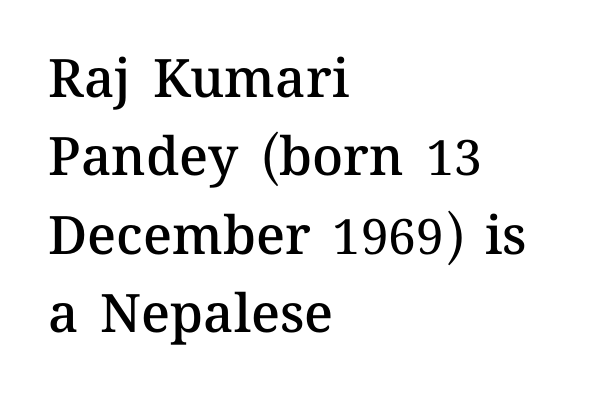
{"italic": "no", "bold": "semi", "weight": "semibold", "width": "normal", "stroke_contrast": "medium", "x_height": "medium", "monospaced": "no", "underline": "no", "align": "left", "line_spacing": "normal", "line_spacing_ratio": 1.48, "letter_spacing": "normal", "letter_spacing_em": 0.0, "glyph_px": 53}
